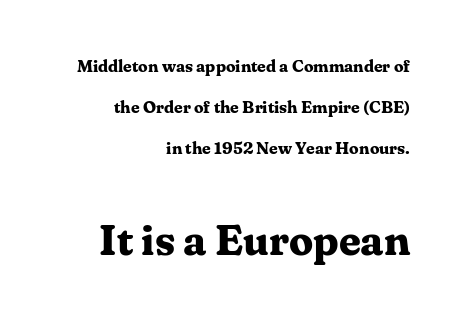
Q: Is the text bold? A: Yes.
Q: Is the text italic (slanted)? A: No, it is upright.
Q: Is the typeface a serif or a sans-serif typeface? A: Serif.
Q: Is the text underlined? A: No.
Q: How is the paragraph aligned? A: Right-aligned.
Q: Is the spacing between letters normal or unusually wide? A: Normal.
Q: Is the spacing between lines tight, normal or loose? A: Loose.
Q: Which block of text is set in a larger size, the first (top) or the second (bottom)? A: The second (bottom) one.
Q: Width (condensed, normal, or wide)? A: Normal.
Q: Stroke contrast? A: Medium.
Q: x-height? A: Medium.
Q: Monospaced? A: No.
